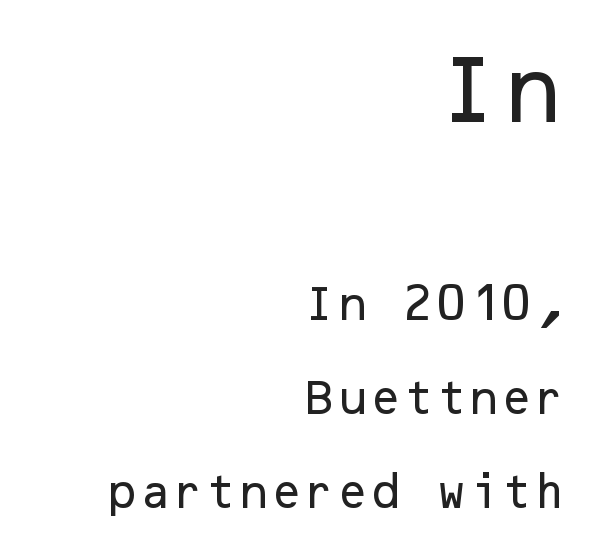
The rendering keeps characters at their native spacing. Leftover space on each line is placed entirely before the opening word. A sans-serif font was chosen for this passage. It's the straight-up-and-down kind of type. Size hierarchy here favors the leading block over the trailing one.
